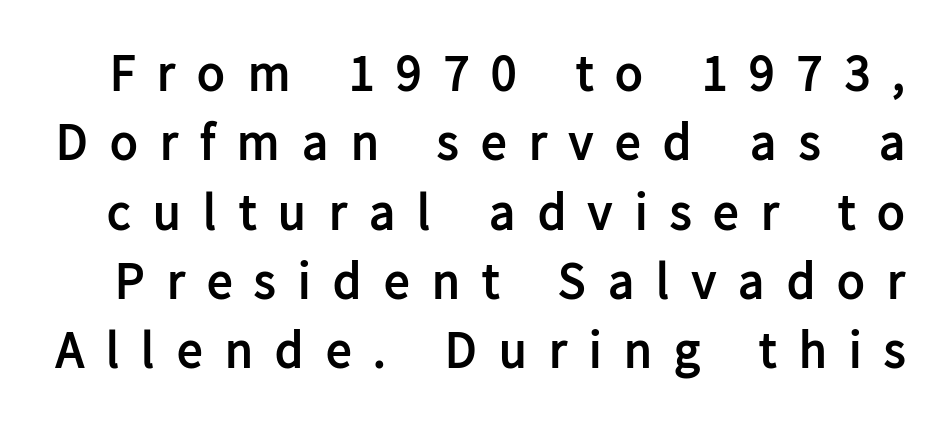
The image shows 51 px semibold sans-serif type, upright; set normal line spacing (1.36x), unusually wide letter spacing (+0.44 em), not underlined; low stroke contrast and a medium x-height.
